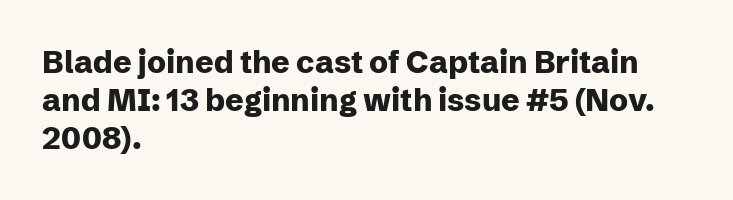
Q: Is the text bold? A: Yes.
Q: Is the text italic (slanted)? A: No, it is upright.
Q: Is the typeface a serif or a sans-serif typeface? A: Sans-serif.
Q: Is the text underlined? A: No.
Q: How is the paragraph aligned? A: Left-aligned.
Q: Is the spacing between letters normal or unusually wide? A: Normal.
Q: Width (condensed, normal, or wide)? A: Normal.
Q: Stroke contrast? A: Low.
Q: x-height? A: Medium.
Q: Monospaced? A: No.
